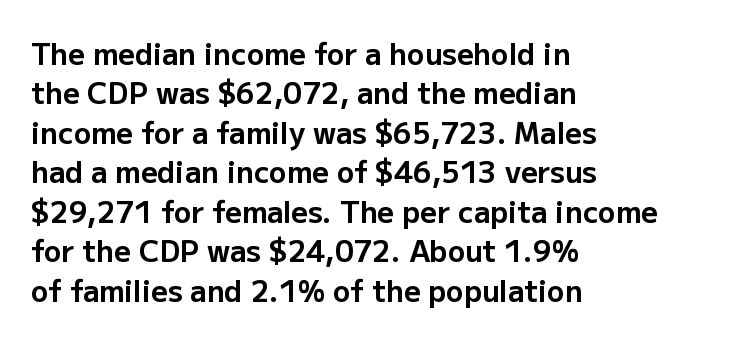
The image shows 29 px bold sans-serif type, upright; set left-aligned, normal line spacing (1.36x), normal letter spacing, not underlined; low stroke contrast and a medium x-height.
